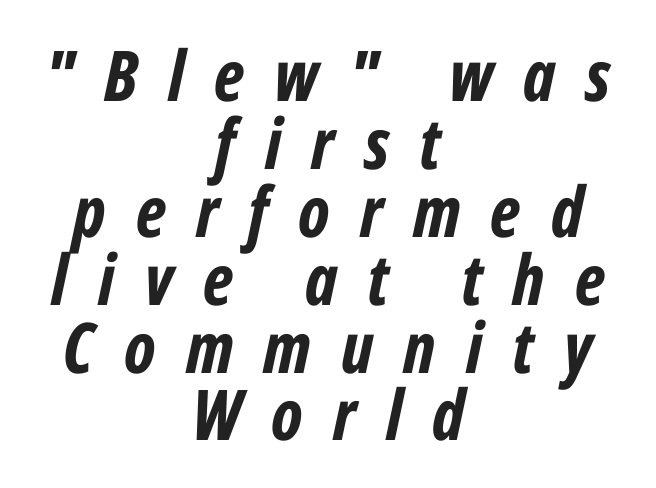
The rendering uses a small line-height, squeezing the rows. The text carries the slant typical of an italic or oblique font. The rendering inserts visible extra space after every character. Is this a fixed-width face? No — the glyphs have proportional, varying widths.
